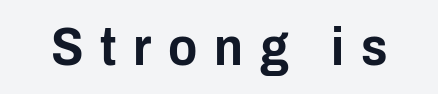
Q: Is the text italic (slanted)? A: No, it is upright.
Q: Is the typeface a serif or a sans-serif typeface? A: Sans-serif.
Q: Is the text underlined? A: No.
Q: Is the spacing between letters normal or unusually wide? A: Unusually wide.
Q: Width (condensed, normal, or wide)? A: Condensed.
Q: Stroke contrast? A: Low.
Q: x-height? A: Medium.
Q: Monospaced? A: No.
